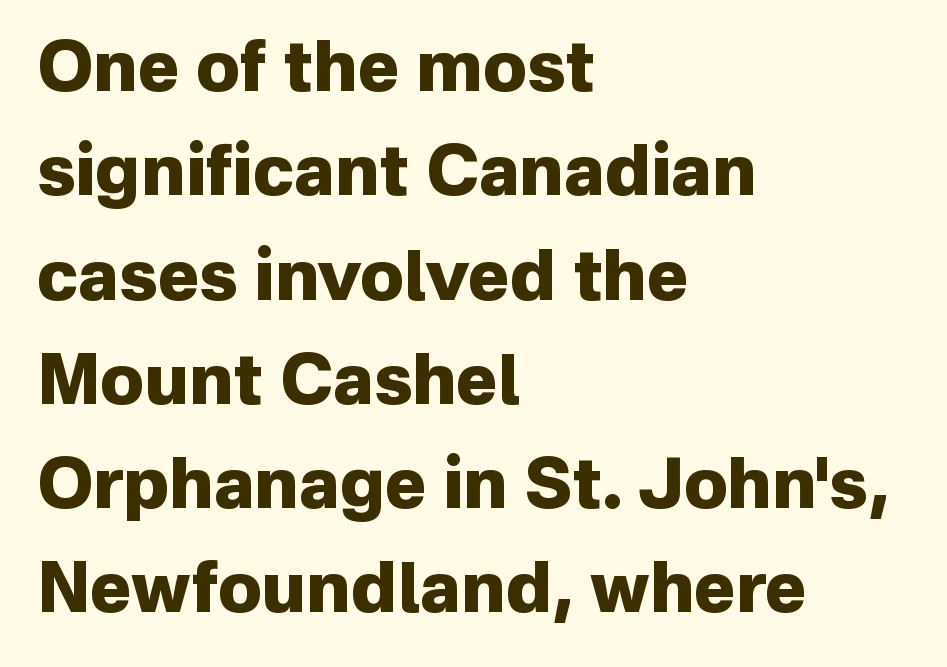
Q: Is the text bold? A: Yes.
Q: Is the text italic (slanted)? A: No, it is upright.
Q: Is the typeface a serif or a sans-serif typeface? A: Sans-serif.
Q: Is the text underlined? A: No.
Q: How is the paragraph aligned? A: Left-aligned.
Q: Is the spacing between letters normal or unusually wide? A: Normal.
Q: Is the spacing between lines tight, normal or loose? A: Normal.
Q: Width (condensed, normal, or wide)? A: Normal.
Q: Stroke contrast? A: Low.
Q: x-height? A: Medium.
Q: Monospaced? A: No.
